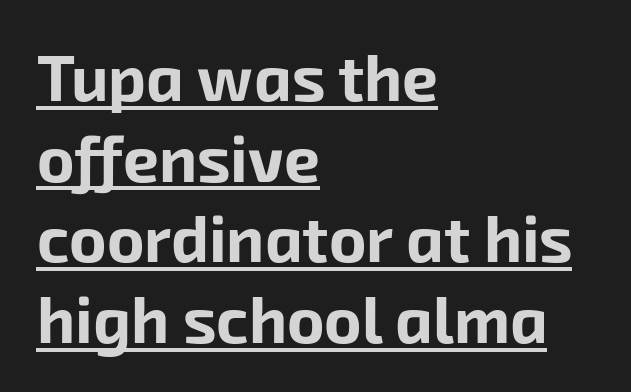
{"serif": "no", "bold": "yes", "weight": "bold", "width": "normal", "stroke_contrast": "low", "x_height": "medium", "monospaced": "no", "underline": "yes", "align": "left", "line_spacing": "normal", "line_spacing_ratio": 1.26, "letter_spacing": "normal", "letter_spacing_em": 0.0, "glyph_px": 64}
